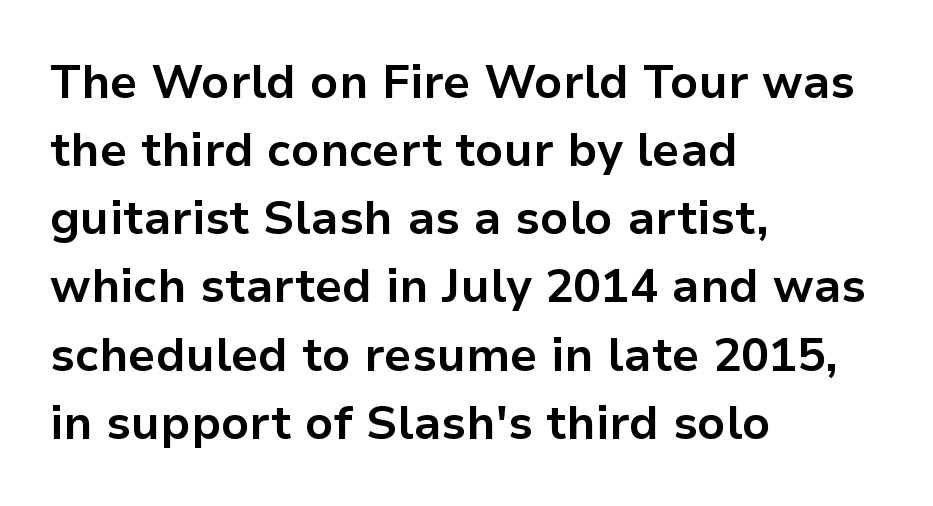
Descender tails drop into unmarked territory. What weight is shown? A full bold with thick strokes. The letters advance in unequal steps, a hallmark of proportional type. Is there much room between lines? A standard amount, neither cramped nor airy. In CSS terms this would be text-align: left. Here the glyphs are tracked normally, forming tight word shapes.
